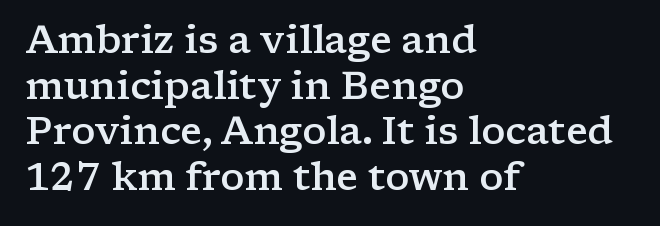
Note the varied advance widths — an 'i' is clearly narrower than an 'm'. Every letter is mildly thick-stroked: semibold rather than bold. Short note: letters normally spaced. The text was rendered using a seriffed face with decorative stroke endings. Does the lettering tilt? It doesn't — this is upright.
